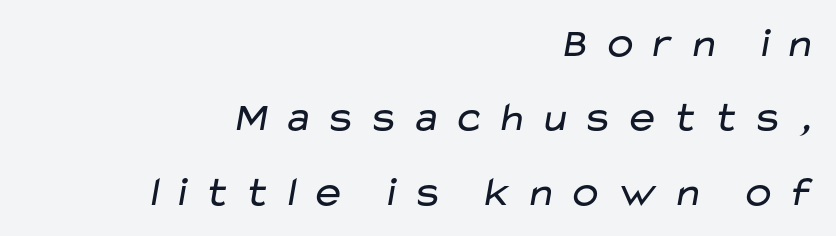
{"serif": "no", "bold": "no", "weight": "regular", "width": "wide", "stroke_contrast": "low", "x_height": "medium", "monospaced": "no", "underline": "no", "align": "right", "line_spacing_ratio": 1.77, "letter_spacing": "wide", "letter_spacing_em": 0.28, "glyph_px": 42}
